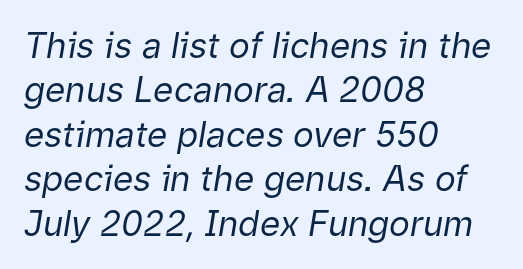
Q: Is the text bold? A: No.
Q: Is the text italic (slanted)? A: Yes, it leans right by about 9 degrees.
Q: Is the text underlined? A: No.
Q: How is the paragraph aligned? A: Left-aligned.
Q: Is the spacing between letters normal or unusually wide? A: Normal.
Q: Is the spacing between lines tight, normal or loose? A: Normal.
Q: Width (condensed, normal, or wide)? A: Normal.
Q: Stroke contrast? A: Low.
Q: x-height? A: Medium.
Q: Monospaced? A: No.
